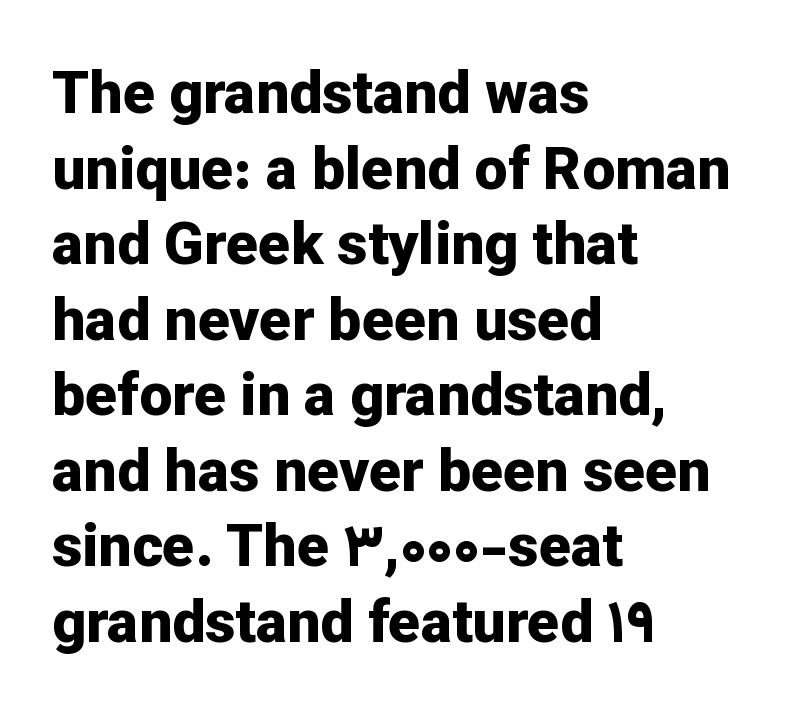
{"serif": "no", "italic": "no", "bold": "yes", "weight": "bold", "width": "normal", "stroke_contrast": "low", "x_height": "medium", "monospaced": "no", "underline": "no", "align": "left", "line_spacing": "normal", "line_spacing_ratio": 1.28, "letter_spacing": "normal", "letter_spacing_em": 0.0, "glyph_px": 59}
